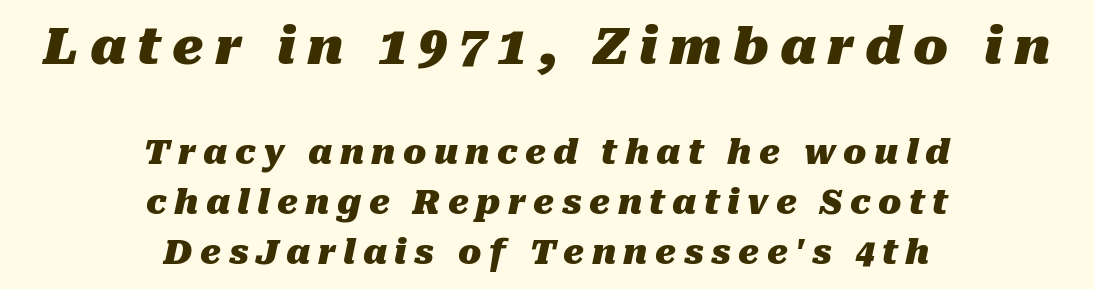
The image shows 51 px heavy type, italic (leaning right); set centered, normal line spacing (1.47x), unusually wide letter spacing (+0.22 em), not underlined; the first (top) block is 1.5x larger; medium stroke contrast and a medium x-height.
